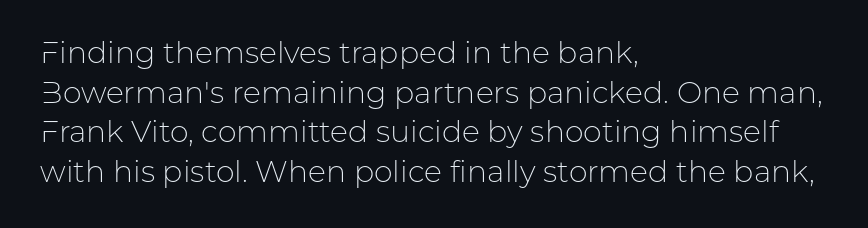
The rendering anchors every line to the left-hand side. The rendering uses natural spacing where letterforms have individual widths. These lines sit exactly where default settings would place them. Type without underlining. Look at the bottom of the vertical strokes: they stop flat, with no serifs. Short note: letters normally spaced.
